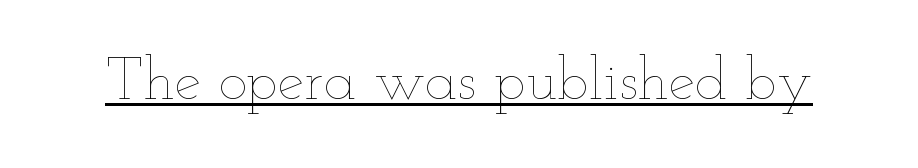
The image shows 60 px thin, wide type, upright; set normal letter spacing, underlined; low stroke contrast and a small x-height.
